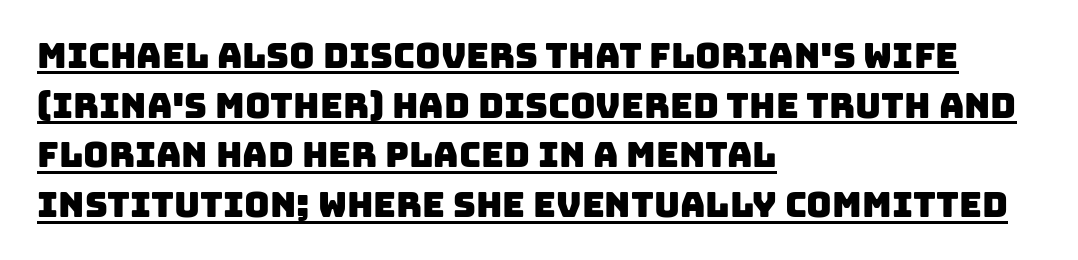
The image shows 35 px sans-serif type; set left-aligned, normal line spacing (1.42x), normal letter spacing, underlined; low stroke contrast and a large x-height.
